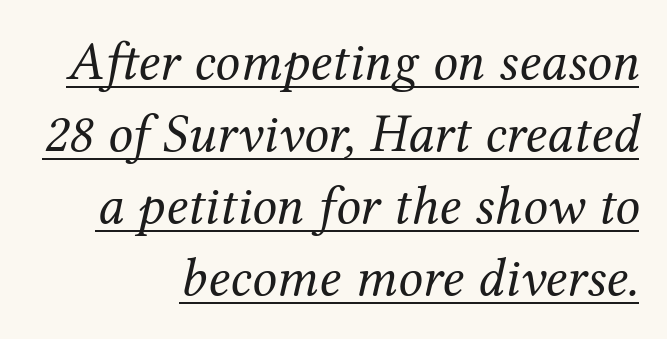
{"serif": "yes", "italic": "yes", "lean": "right", "slant_degrees": 12, "bold": "no", "weight": "regular", "width": "normal", "stroke_contrast": "medium", "x_height": "medium", "monospaced": "no", "underline": "yes", "align": "right", "line_spacing": "normal", "line_spacing_ratio": 1.31, "letter_spacing": "normal", "letter_spacing_em": 0.0, "glyph_px": 55}
